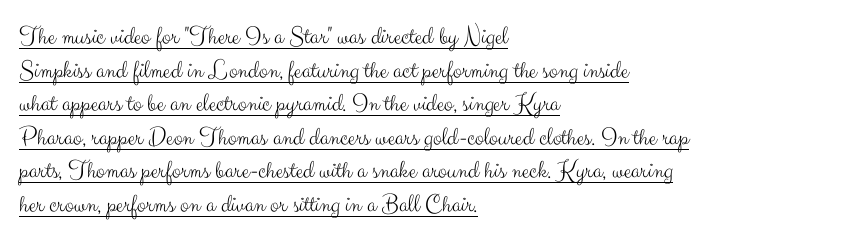
Unbolded letterforms with no extra heft. Inter-character spacing is left at the font's built-in metrics. Students, observe the line beneath the letters — that is underlining. Interline gaps are of average width in this sample. The paragraph has a hard left edge and a soft right edge.
